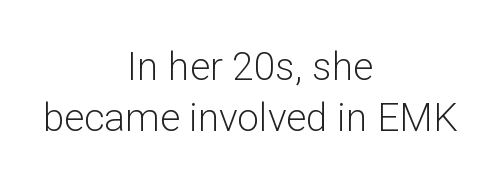
Note: no serifs on the glyphs. Unmarked baselines from the first word to the last. Varying glyph widths throughout — classic text-font behaviour. This is roman type, the default non-slanted kind.
